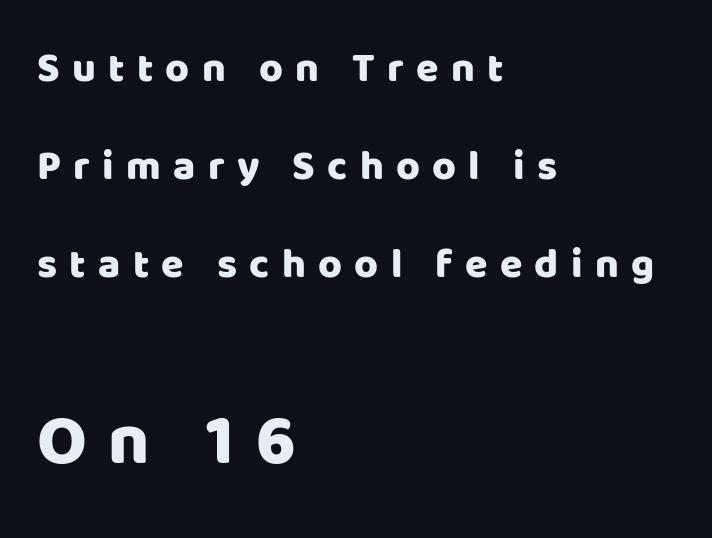
Look at the bottom of the vertical strokes: they stop flat, with no serifs. Glance below the letters and you will spot only blank space. The lettering holds an erect, upright posture throughout. Widely set lines give the paragraph a tall, airy silhouette. Honestly, the letter spacing is so wide it's the main thing you notice. The passage shown is typed in a proportional face where columns would drift.
